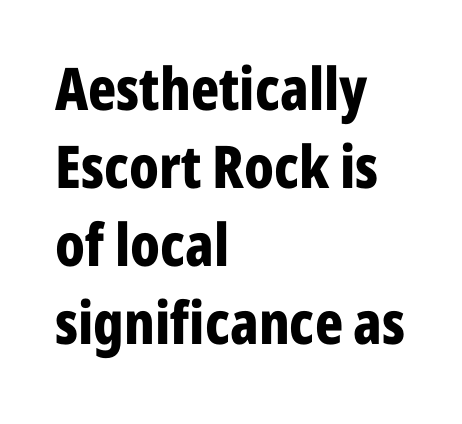
The image shows 59 px bold, condensed sans-serif type, upright; set left-aligned, normal line spacing (1.32x), normal letter spacing, not underlined; low stroke contrast and a medium x-height.
